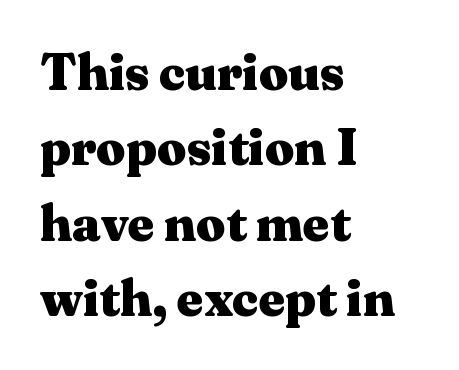
{"serif": "yes", "italic": "no", "bold": "yes", "weight": "heavy", "width": "wide", "stroke_contrast": "medium", "x_height": "medium", "monospaced": "no", "underline": "no", "align": "left", "line_spacing": "normal", "line_spacing_ratio": 1.48, "letter_spacing": "normal", "letter_spacing_em": 0.0, "glyph_px": 51}
